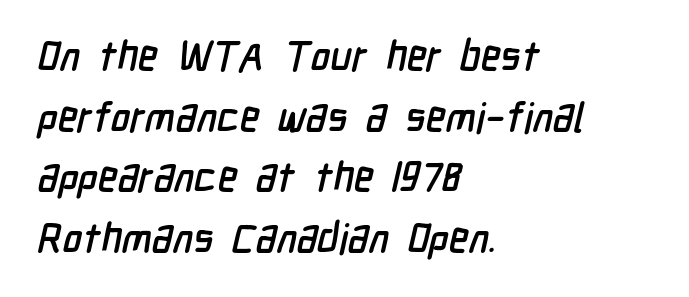
{"serif": "no", "width": "condensed", "stroke_contrast": "low", "x_height": "medium", "monospaced": "no", "underline": "no", "align": "left", "line_spacing": "normal", "line_spacing_ratio": 1.48, "letter_spacing": "normal", "letter_spacing_em": 0.0, "glyph_px": 41}
